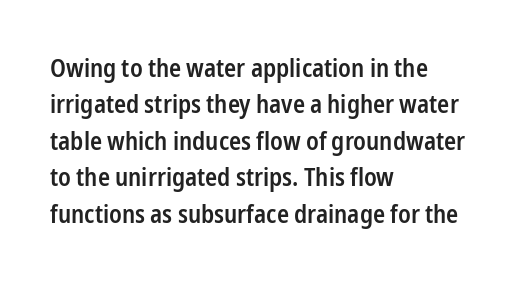
The image shows 25 px text type, upright; set left-aligned, normal line spacing (1.46x), normal letter spacing, not underlined.
